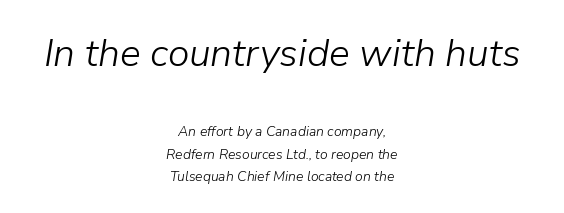
Q: Is the text bold? A: No.
Q: Is the text italic (slanted)? A: Yes, it leans right by about 9 degrees.
Q: Is the text underlined? A: No.
Q: How is the paragraph aligned? A: Centered.
Q: Is the spacing between letters normal or unusually wide? A: Normal.
Q: Is the spacing between lines tight, normal or loose? A: Normal.
Q: Which block of text is set in a larger size, the first (top) or the second (bottom)? A: The first (top) one.
Q: Width (condensed, normal, or wide)? A: Normal.
Q: Stroke contrast? A: Low.
Q: x-height? A: Medium.
Q: Monospaced? A: No.
